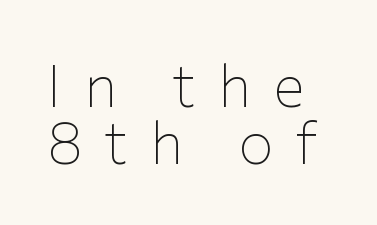
Q: Is the text bold? A: No.
Q: Is the text italic (slanted)? A: No, it is upright.
Q: Is the typeface a serif or a sans-serif typeface? A: Sans-serif.
Q: Is the text underlined? A: No.
Q: Is the spacing between letters normal or unusually wide? A: Unusually wide.
Q: Is the spacing between lines tight, normal or loose? A: Tight.
Q: Width (condensed, normal, or wide)? A: Normal.
Q: Stroke contrast? A: Low.
Q: x-height? A: Medium.
Q: Monospaced? A: No.
